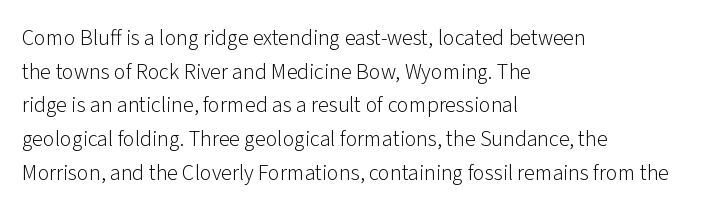
{"italic": "no", "bold": "no", "underline": "no", "align": "left", "line_spacing": "normal", "line_spacing_ratio": 1.53, "letter_spacing": "normal", "letter_spacing_em": 0.0, "glyph_px": 22}
